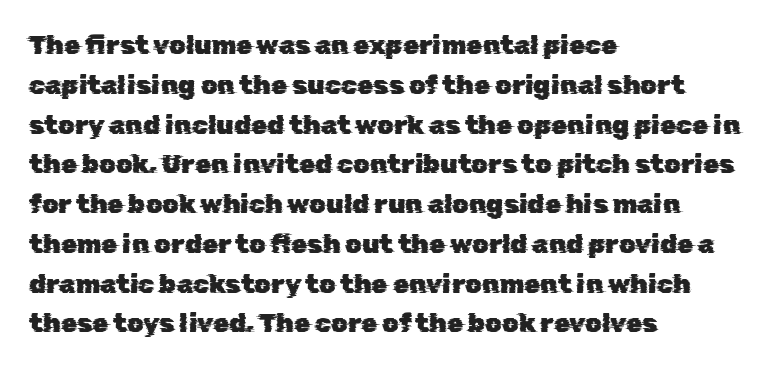
Successive baselines arrive at the customary interval. No extra tracking has been applied to these lines. Reading down the block, your eye returns to a fixed left position each line. The foot of each line stays bare and open.
